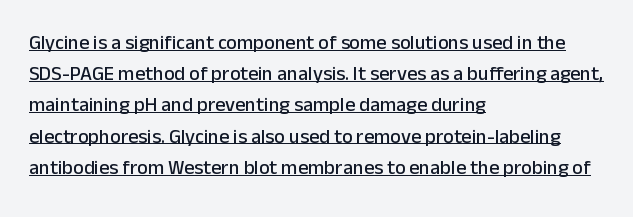
{"italic": "no", "underline": "yes", "align": "left", "line_spacing": "normal", "line_spacing_ratio": 1.56, "letter_spacing": "normal", "letter_spacing_em": 0.0, "glyph_px": 20}
